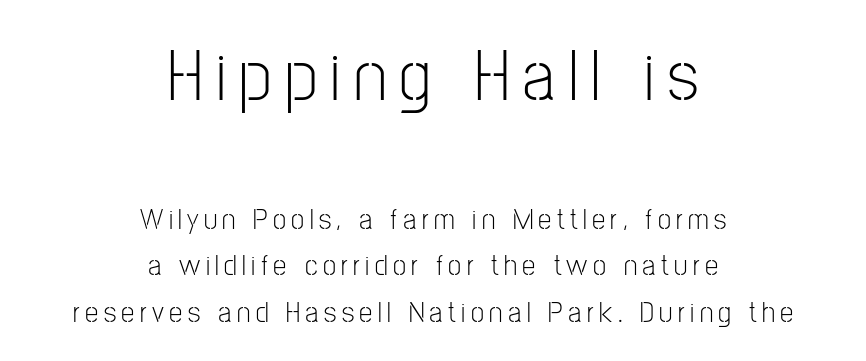
{"serif": "no", "italic": "no", "bold": "no", "weight": "light", "width": "condensed", "stroke_contrast": "low", "x_height": "medium", "monospaced": "no", "underline": "no", "align": "center", "line_spacing": "normal", "line_spacing_ratio": 1.55, "larger_block": "first", "size_ratio": 2.47, "glyph_px": 74}
